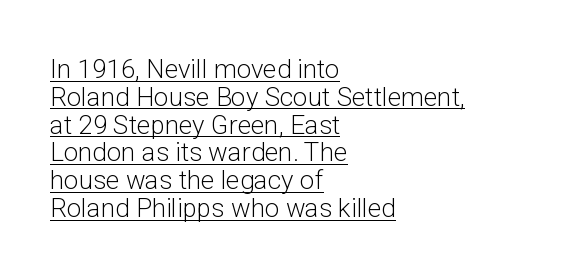
{"italic": "no", "bold": "no", "underline": "yes", "align": "left", "line_spacing": "tight", "line_spacing_ratio": 1.07, "letter_spacing": "normal", "letter_spacing_em": 0.0, "glyph_px": 26}
